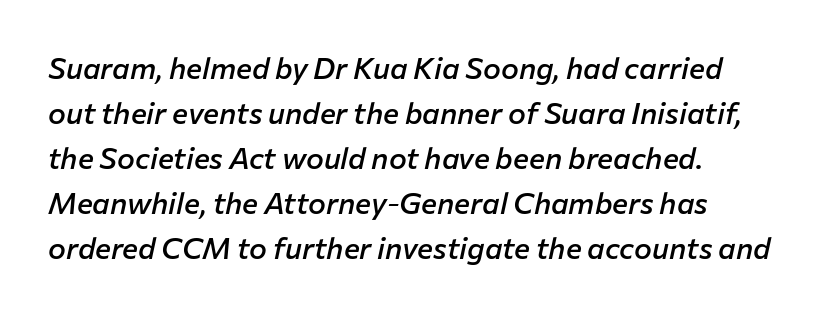
Q: Is the text bold? A: Semi-bold.
Q: Is the text italic (slanted)? A: Yes, it leans right by about 12 degrees.
Q: Is the text underlined? A: No.
Q: How is the paragraph aligned? A: Left-aligned.
Q: Is the spacing between letters normal or unusually wide? A: Normal.
Q: Is the spacing between lines tight, normal or loose? A: Normal.
Q: Width (condensed, normal, or wide)? A: Normal.
Q: Stroke contrast? A: Low.
Q: x-height? A: Medium.
Q: Monospaced? A: No.
